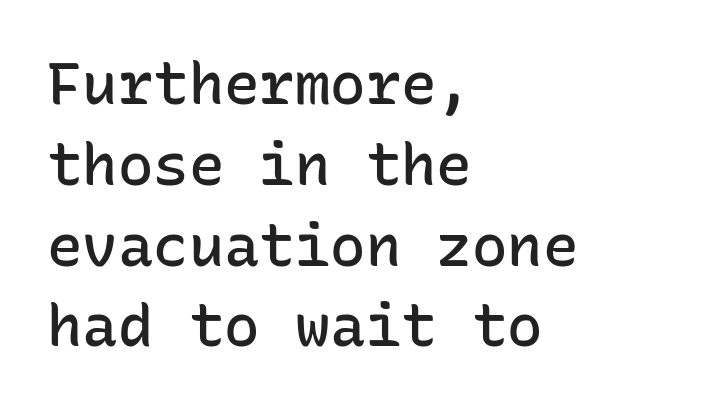
{"serif": "no", "italic": "no", "bold": "semi", "weight": "semibold", "width": "normal", "stroke_contrast": "low", "x_height": "medium", "monospaced": "yes", "underline": "no", "align": "left", "line_spacing": "normal", "line_spacing_ratio": 1.37, "letter_spacing": "normal", "letter_spacing_em": 0.0, "glyph_px": 59}
